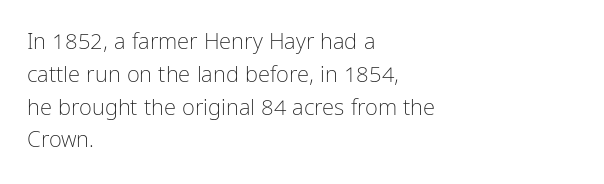
{"italic": "no", "bold": "no", "underline": "no", "align": "left", "line_spacing": "normal", "line_spacing_ratio": 1.49, "letter_spacing": "normal", "letter_spacing_em": 0.0, "glyph_px": 22}
